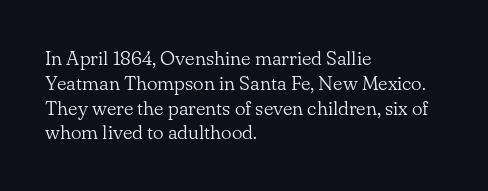
{"italic": "no", "bold": "no", "underline": "no", "align": "left", "line_spacing_ratio": 1.24, "letter_spacing": "normal", "letter_spacing_em": 0.0, "glyph_px": 20}
